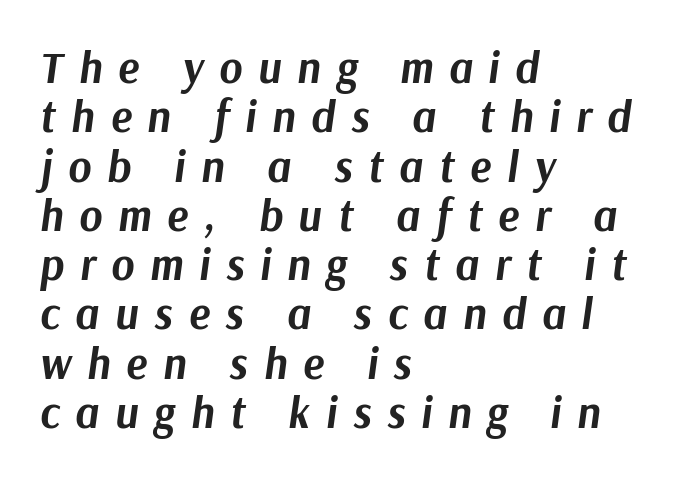
The image shows 44 px bold type, italic (leaning right); set left-aligned, tight line spacing (1.12x), unusually wide letter spacing (+0.36 em), not underlined; medium stroke contrast and a medium x-height.
